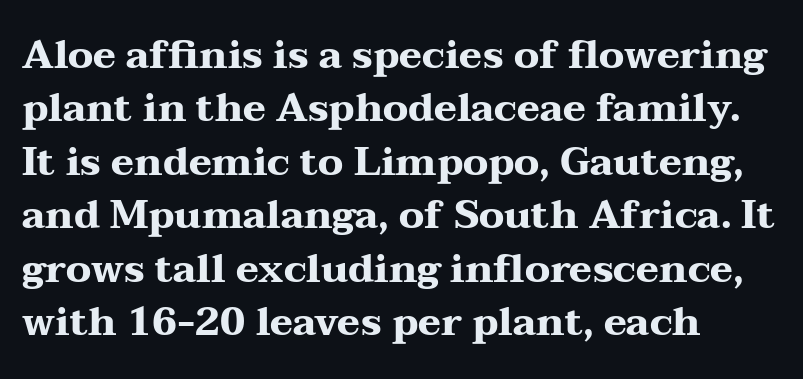
The image shows 39 px heavy, wide serif type, upright; set left-aligned, normal line spacing (1.37x), normal letter spacing, not underlined; medium stroke contrast and a medium x-height.
